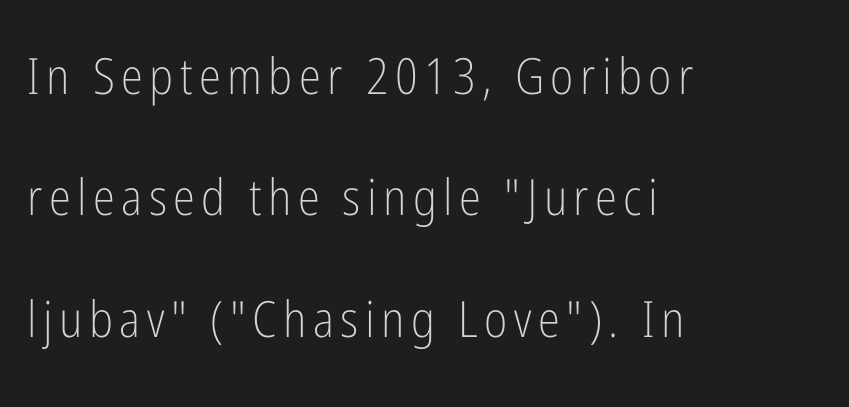
The image shows 50 px light, condensed sans-serif type, upright; set left-aligned, loose line spacing (2.43x), not underlined; low stroke contrast and a medium x-height.
